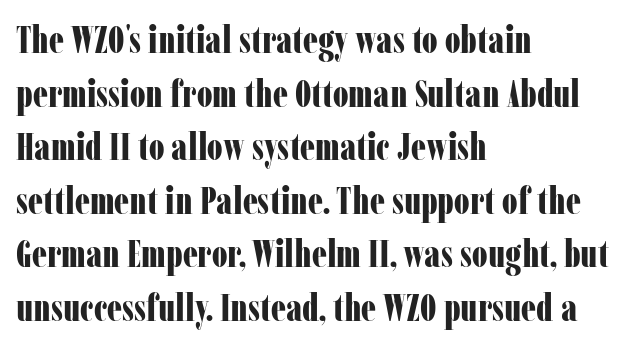
Q: Is the text bold? A: Yes.
Q: Is the text italic (slanted)? A: No, it is upright.
Q: Is the typeface a serif or a sans-serif typeface? A: Serif.
Q: Is the text underlined? A: No.
Q: How is the paragraph aligned? A: Left-aligned.
Q: Is the spacing between letters normal or unusually wide? A: Normal.
Q: Is the spacing between lines tight, normal or loose? A: Normal.
Q: Width (condensed, normal, or wide)? A: Condensed.
Q: Stroke contrast? A: Low.
Q: x-height? A: Medium.
Q: Monospaced? A: No.
